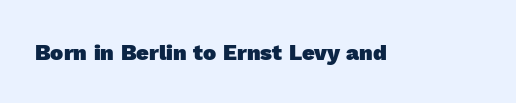
{"bold": "yes", "underline": "no", "letter_spacing": "normal", "letter_spacing_em": 0.0, "glyph_px": 22}
